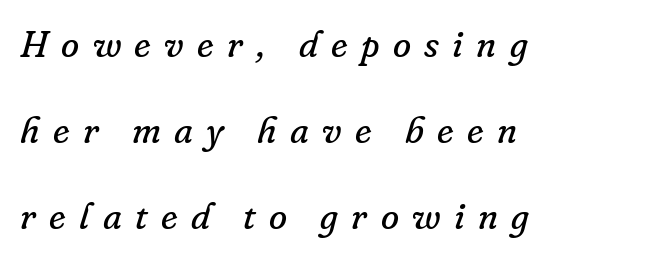
The rendering uses a large line-height, opening up the rows. Letterform terminals end in serifs throughout the passage. No letter is thick-stroked: the sample isn't bold. Letters rest on an invisible, unmarked baseline.
